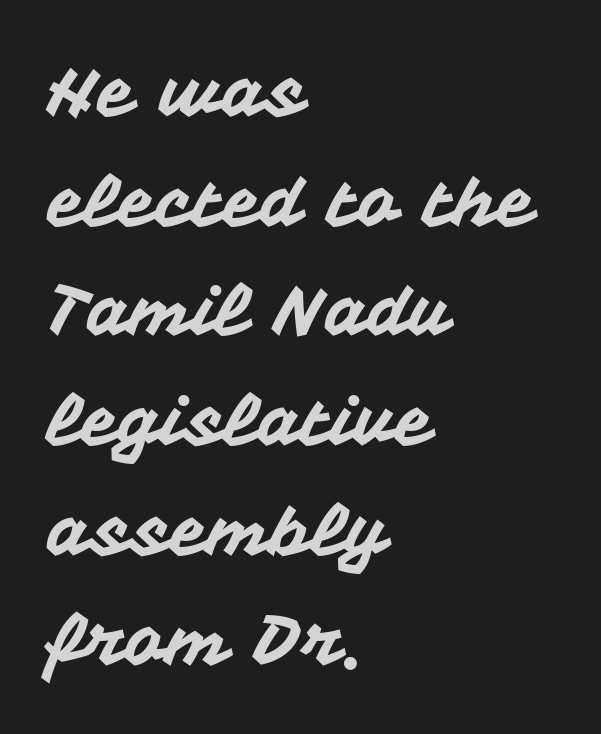
{"serif": "no", "width": "normal", "stroke_contrast": "medium", "x_height": "medium", "monospaced": "no", "underline": "no", "align": "left", "line_spacing": "normal", "line_spacing_ratio": 1.59, "letter_spacing": "normal", "letter_spacing_em": 0.0, "glyph_px": 69}
